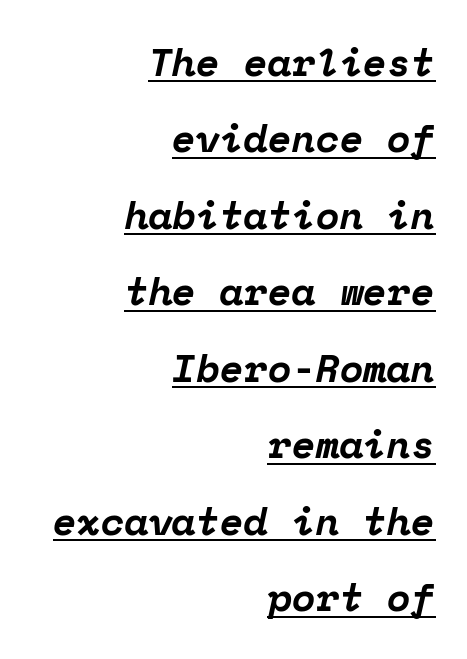
The image shows 39 px bold serif type, italic (leaning right), monospaced; set right-aligned, loose line spacing (1.96x), normal letter spacing, underlined; low stroke contrast and a medium x-height.
